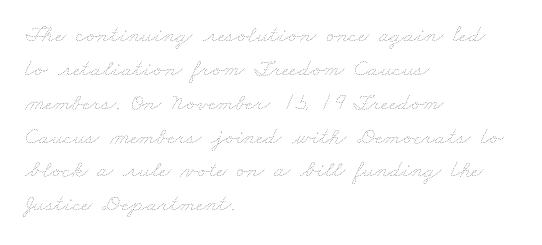
Q: Is the text bold? A: No.
Q: Is the text underlined? A: No.
Q: How is the paragraph aligned? A: Left-aligned.
Q: Is the spacing between letters normal or unusually wide? A: Normal.
Q: Is the spacing between lines tight, normal or loose? A: Normal.
